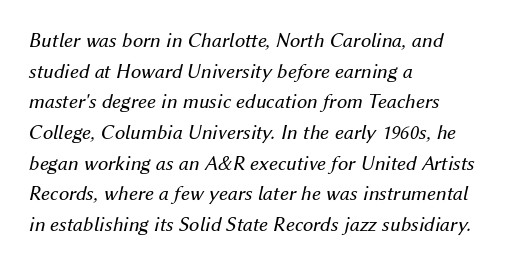
{"italic": "yes", "lean": "right", "slant_degrees": 12, "bold": "no", "underline": "no", "align": "left", "line_spacing": "normal", "line_spacing_ratio": 1.46, "letter_spacing": "normal", "letter_spacing_em": 0.0, "glyph_px": 21}
